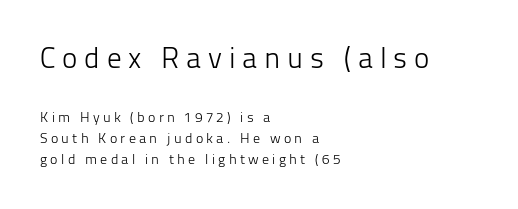
Italic: no, the glyphs are upright roman. Short note: letters widely spaced. Scale decreases going downward across the two blocks. The letters advance in unequal steps, a hallmark of proportional type.
